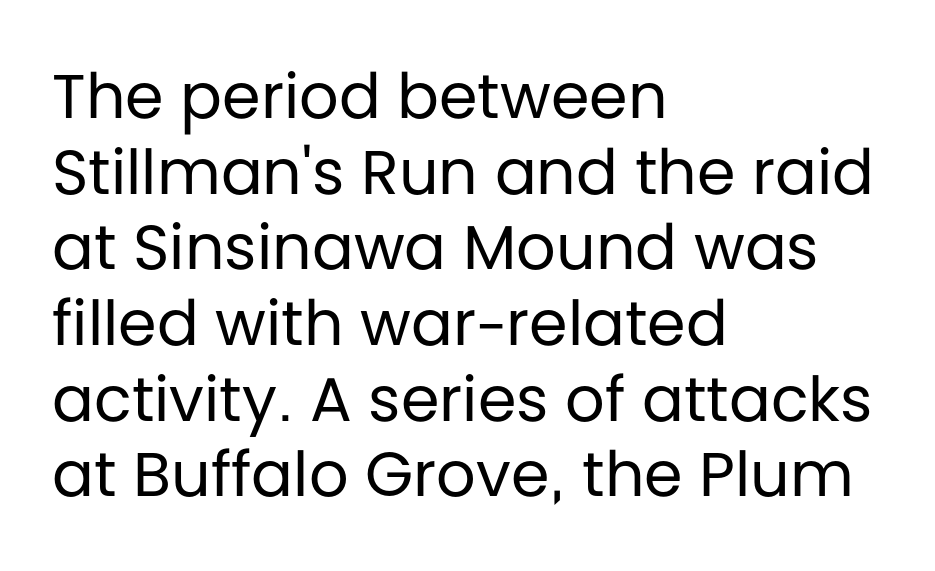
Q: Is the text bold? A: No.
Q: Is the text italic (slanted)? A: No, it is upright.
Q: Is the typeface a serif or a sans-serif typeface? A: Sans-serif.
Q: Is the text underlined? A: No.
Q: How is the paragraph aligned? A: Left-aligned.
Q: Is the spacing between letters normal or unusually wide? A: Normal.
Q: Width (condensed, normal, or wide)? A: Normal.
Q: Stroke contrast? A: Low.
Q: x-height? A: Large.
Q: Monospaced? A: No.
